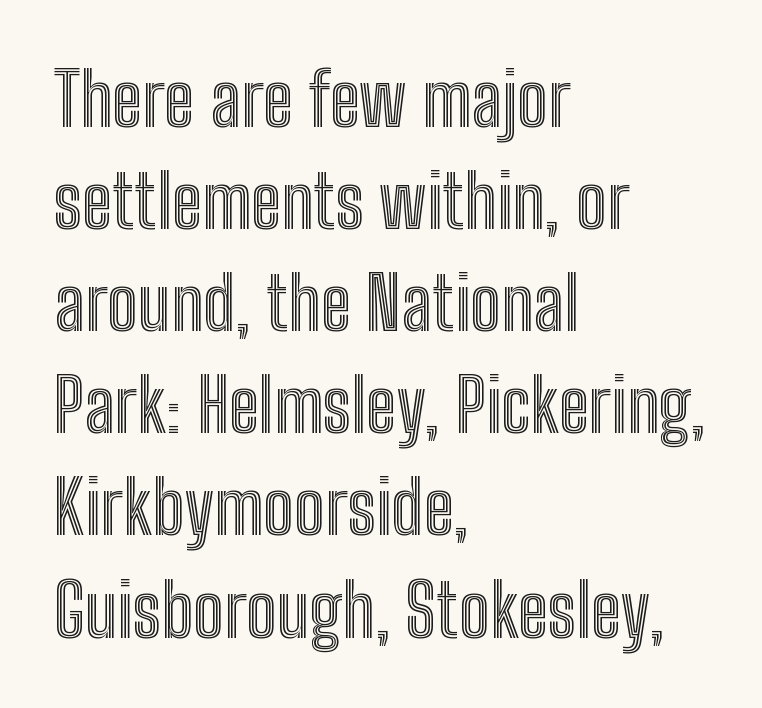
The image shows 74 px condensed type, upright; set left-aligned, normal line spacing (1.38x), normal letter spacing, not underlined; a medium x-height.
